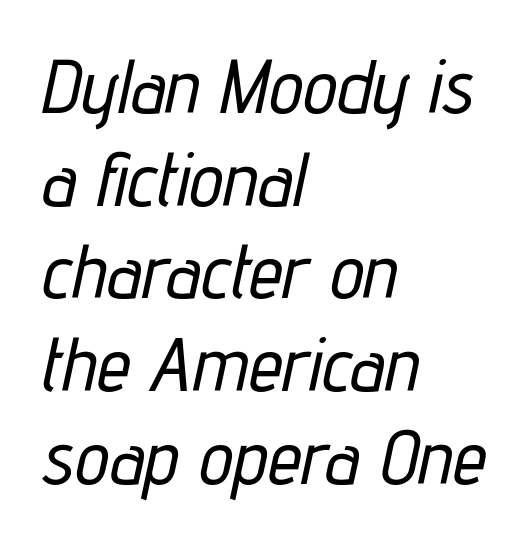
The image shows 76 px condensed type, italic (leaning right); set left-aligned, line spacing 1.22x, normal letter spacing, not underlined; low stroke contrast and a medium x-height.
